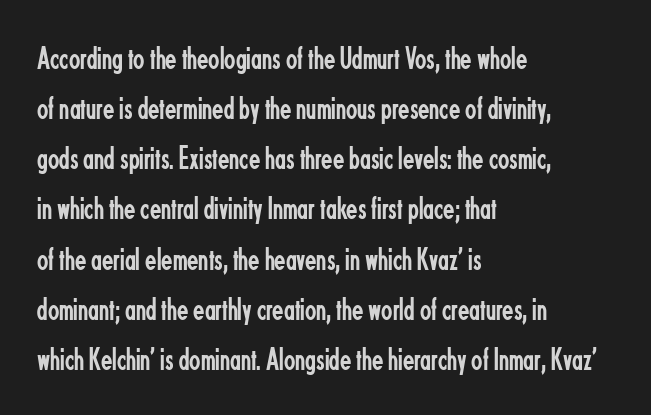
The strip under each line holds only bare page. The letters carry no serifs — their stems end cleanly without finishing strokes. No extra tracking has been applied to these lines. Italic: no, the glyphs are upright roman. This sample has the flowing, uneven cadence of proportional lettering.
